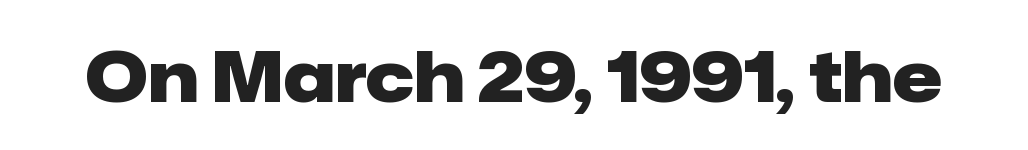
Q: Is the text bold? A: Yes.
Q: Is the text italic (slanted)? A: No, it is upright.
Q: Is the typeface a serif or a sans-serif typeface? A: Sans-serif.
Q: Is the text underlined? A: No.
Q: Is the spacing between letters normal or unusually wide? A: Normal.
Q: Width (condensed, normal, or wide)? A: Normal.
Q: Stroke contrast? A: Low.
Q: x-height? A: Medium.
Q: Monospaced? A: No.
